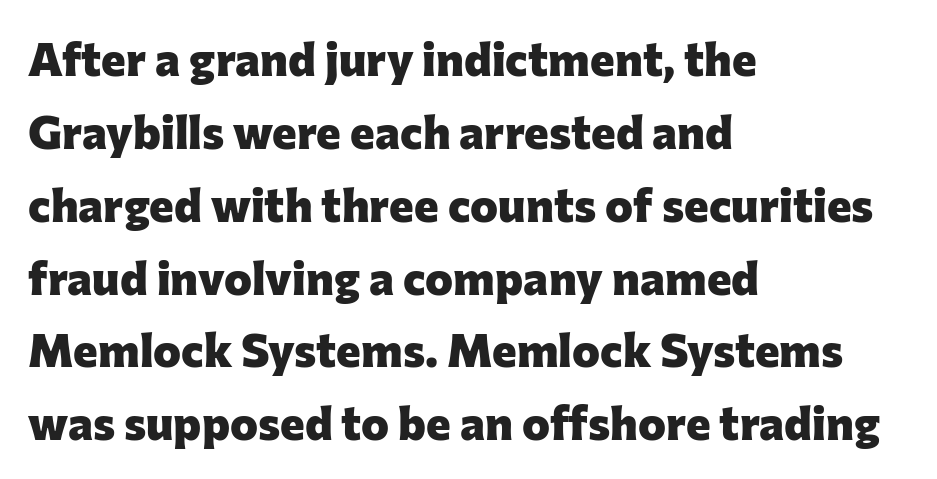
Typeset ragged right — the left edge is the straight one. Anything drawn beneath the words? Only blank space. I'd call this a sans setting — the letters go barefoot. Weight: bold. Here the designer chose a conventional face with non-uniform glyph widths.
